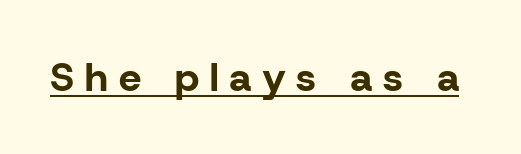
The image shows 40 px bold sans-serif type, upright; set unusually wide letter spacing (+0.27 em), underlined; low stroke contrast and a medium x-height.
